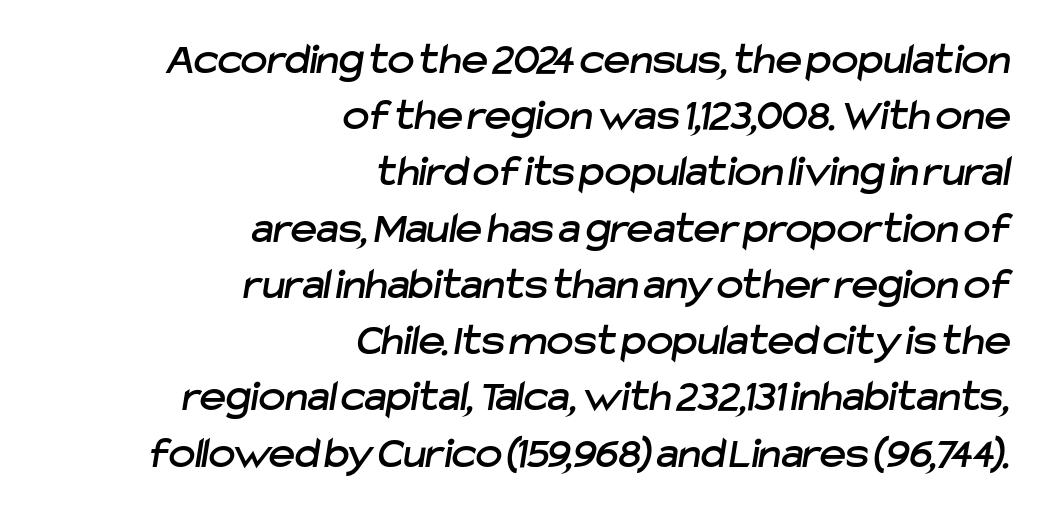
{"serif": "no", "width": "normal", "stroke_contrast": "low", "x_height": "medium", "monospaced": "no", "underline": "no", "align": "right", "line_spacing": "normal", "line_spacing_ratio": 1.25, "letter_spacing": "normal", "letter_spacing_em": 0.0, "glyph_px": 45}
